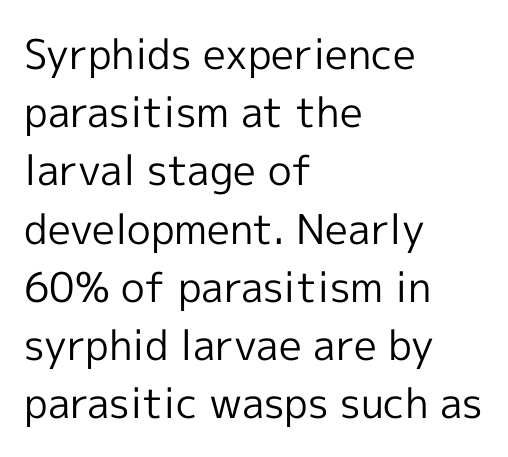
{"serif": "no", "italic": "no", "bold": "no", "weight": "regular", "width": "normal", "x_height": "medium", "monospaced": "no", "underline": "no", "align": "left", "line_spacing": "normal", "line_spacing_ratio": 1.42, "letter_spacing": "normal", "letter_spacing_em": 0.0, "glyph_px": 41}
